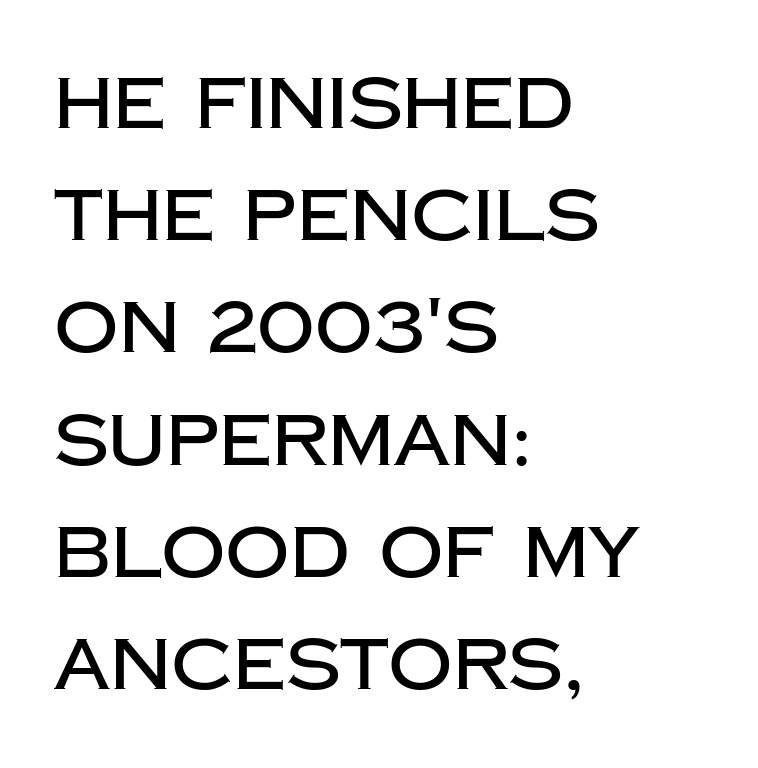
I'd call this a sans setting — the letters go barefoot. Honestly, the row spacing looks completely unremarkable. Every character sits straight up, as roman type does. The face used here is proportionally spaced, like ordinary book or web type. Compared with a centered layout, this one pins lines to the left instead.
